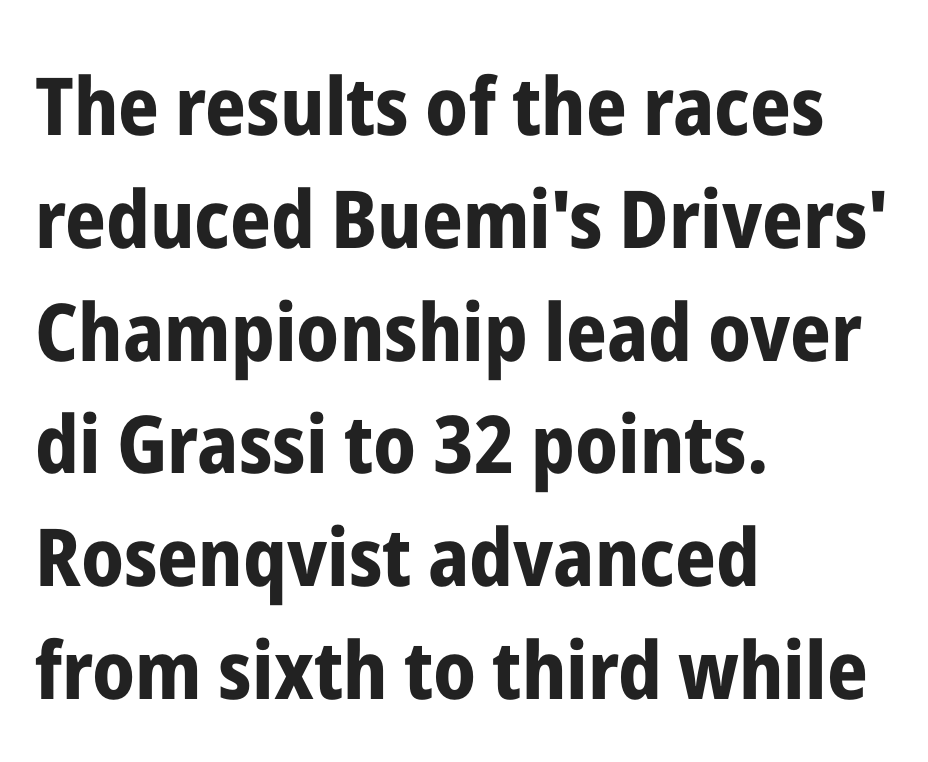
The image shows 80 px bold, condensed sans-serif type, upright; set left-aligned, normal line spacing (1.41x), normal letter spacing, not underlined; low stroke contrast and a medium x-height.
